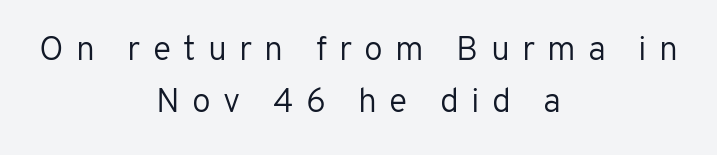
{"serif": "no", "italic": "no", "bold": "no", "weight": "regular", "width": "normal", "stroke_contrast": "low", "x_height": "medium", "monospaced": "no", "underline": "no", "align": "center", "line_spacing": "normal", "line_spacing_ratio": 1.52, "letter_spacing": "wide", "letter_spacing_em": 0.36, "glyph_px": 34}
